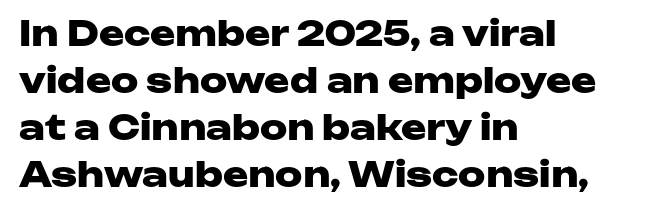
The font is running at its bold setting. The foot of each line stays bare and open. Vertically, the passage feels balanced, rows spaced as you'd expect. In terms of posture, this sample is upright. Does the copy run flush right? No — it runs flush left. The letterforms sit shoulder to shoulder at normal distance.
